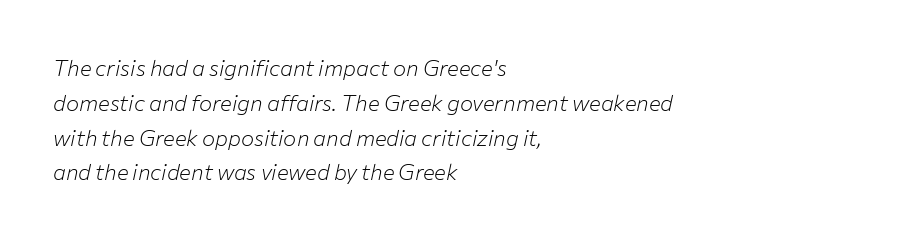
Italic? Definitely — the glyphs are oblique. Summary of weight: not heavy and not bold. Any mark beneath the type? The region is blank. Short and long lines alike share a common starting point at left.
